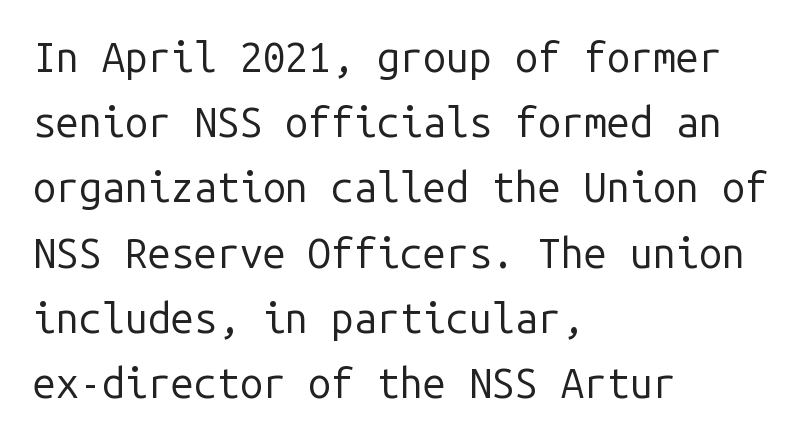
Q: Is the text bold? A: No.
Q: Is the text italic (slanted)? A: No, it is upright.
Q: Is the typeface a serif or a sans-serif typeface? A: Sans-serif.
Q: Is the text underlined? A: No.
Q: How is the paragraph aligned? A: Left-aligned.
Q: Is the spacing between letters normal or unusually wide? A: Normal.
Q: Is the spacing between lines tight, normal or loose? A: Normal.
Q: Width (condensed, normal, or wide)? A: Normal.
Q: Stroke contrast? A: Low.
Q: x-height? A: Medium.
Q: Monospaced? A: Yes.
